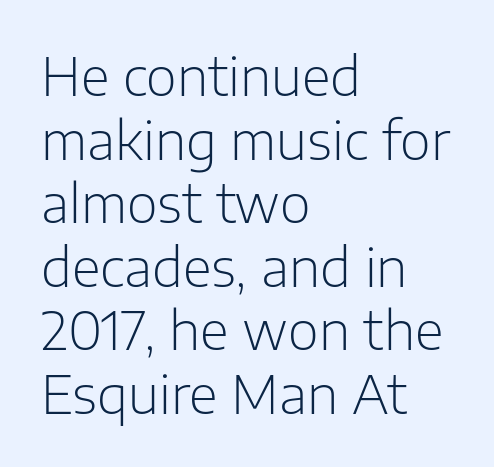
The horizontal fit of the characters is conventional and even. You could not count columns in this text — the font is proportionally spaced. Observe the absence of serifs on each vertical stroke in this sample. Think standard paragraph weight, or any step lighter than that. In terms of posture, this sample is upright. Leftover space on each line is placed entirely after the last word.
